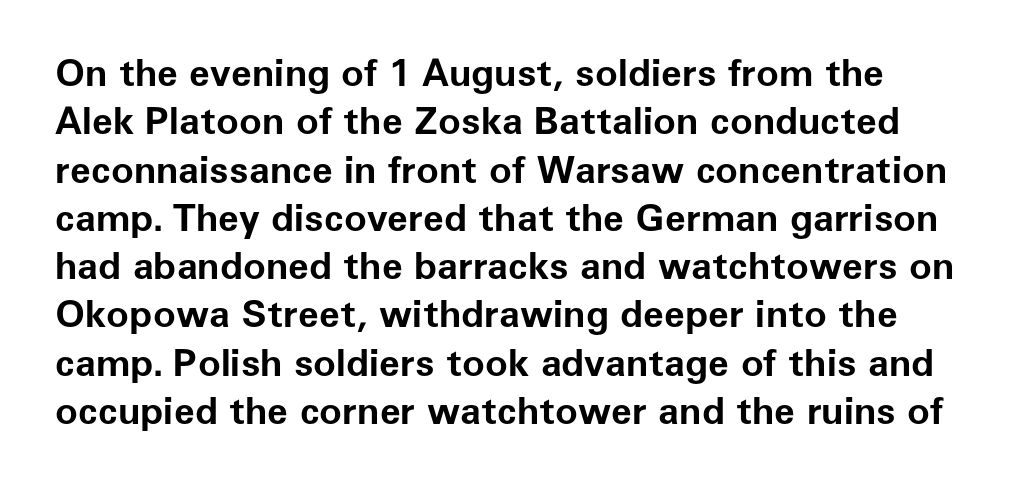
Underlining? Definitely not there. Do the characters align in a grid? No, the font is proportional. These lines sit exactly where default settings would place them. The type is set solid horizontally, with unmodified tracking. I'd describe the lettering as bold — thick and assertive.
